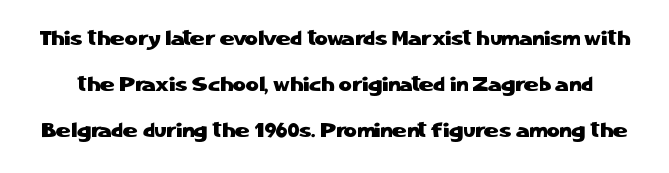
The image shows 20 px text type, upright; set loose line spacing (2.31x), normal letter spacing, not underlined.
